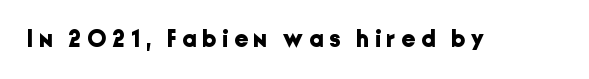
Q: Is the text bold? A: Yes.
Q: Is the text italic (slanted)? A: No, it is upright.
Q: Is the text underlined? A: No.
Q: Is the spacing between letters normal or unusually wide? A: Unusually wide.
